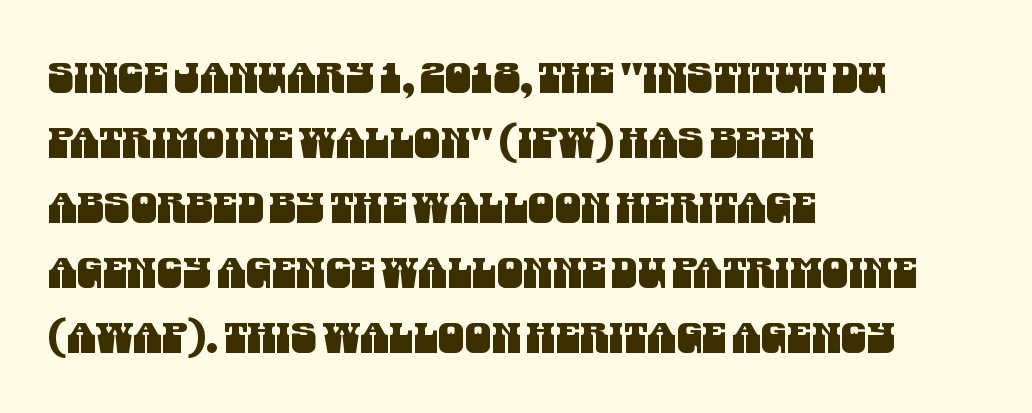
{"serif": "no", "width": "condensed", "stroke_contrast": "medium", "x_height": "large", "monospaced": "no", "underline": "no", "align": "left", "line_spacing": "normal", "line_spacing_ratio": 1.55, "letter_spacing": "normal", "letter_spacing_em": 0.0, "glyph_px": 42}
